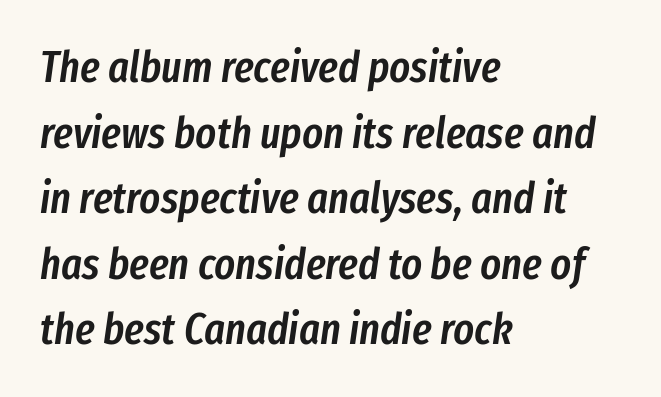
The image shows 44 px semibold, condensed type, italic (leaning right); set left-aligned, normal line spacing (1.49x), normal letter spacing, not underlined; low stroke contrast and a medium x-height.
